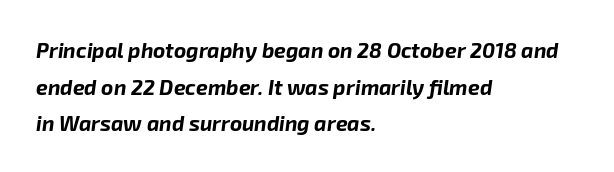
Q: Is the text bold? A: Yes.
Q: Is the text italic (slanted)? A: Yes, it leans right by about 8 degrees.
Q: Is the text underlined? A: No.
Q: How is the paragraph aligned? A: Left-aligned.
Q: Is the spacing between letters normal or unusually wide? A: Normal.
